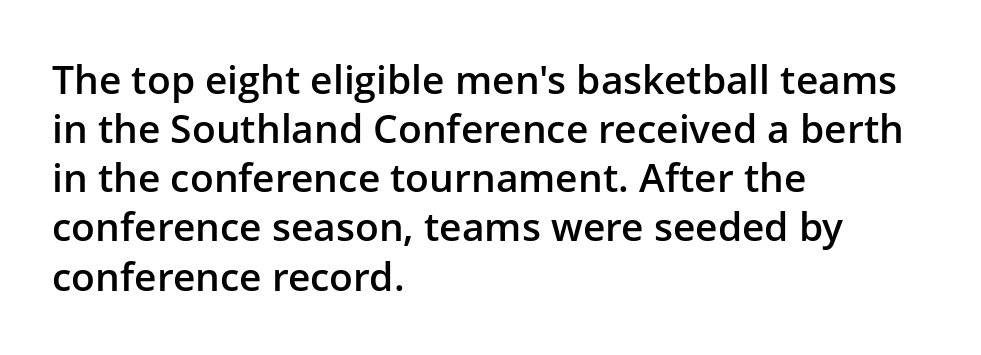
The specimen reads as upright at a glance. Regular leading. Left-aligned paragraph, ragged on the right. Typesetter's note: demi weight, one step under bold. Classification — sans serif. Students, note that the glyphs here touch the page at normal intervals.
